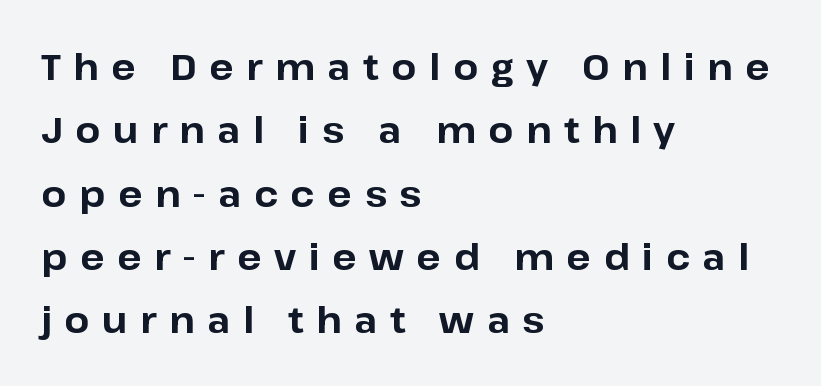
The designer went with a sans here, leaving each stem footless. Caption: bold face, heavy strokes. This is the regular roman posture of the typeface. The passage shown is typed in a proportional face where columns would drift. The zone under the glyphs is completely vacant. The ragged edge is on the right, which tells us the setting is flush left.
